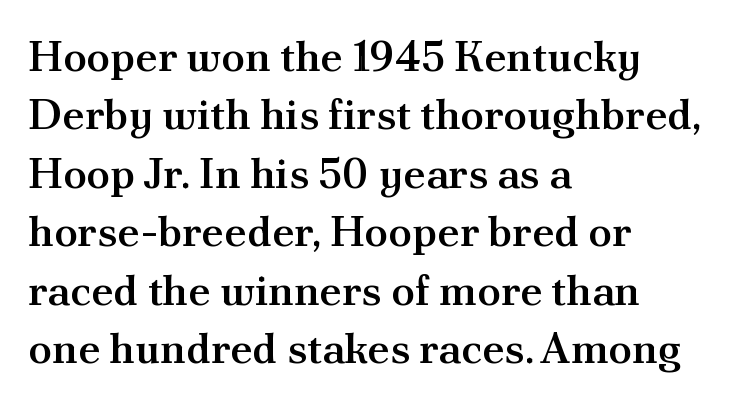
Q: Is the text bold? A: Semi-bold.
Q: Is the text italic (slanted)? A: No, it is upright.
Q: Is the typeface a serif or a sans-serif typeface? A: Serif.
Q: Is the text underlined? A: No.
Q: How is the paragraph aligned? A: Left-aligned.
Q: Is the spacing between letters normal or unusually wide? A: Normal.
Q: Is the spacing between lines tight, normal or loose? A: Normal.
Q: Width (condensed, normal, or wide)? A: Normal.
Q: Stroke contrast? A: Medium.
Q: x-height? A: Small.
Q: Monospaced? A: No.
